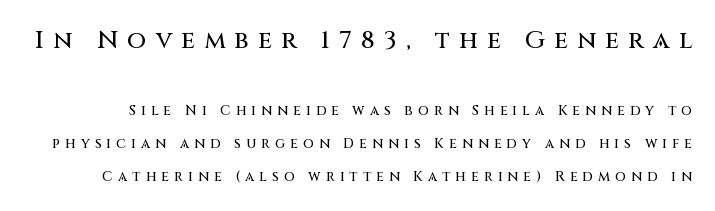
The image shows 25 px text type, upright; set loose line spacing (2.34x), unusually wide letter spacing (+0.36 em), not underlined; the first (top) block is 1.79x larger.
